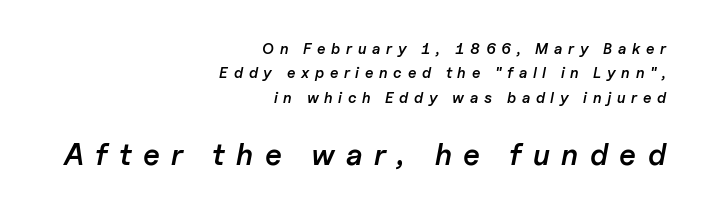
Q: Is the text bold? A: Semi-bold.
Q: Is the text italic (slanted)? A: Yes, it leans right by about 11 degrees.
Q: Is the text underlined? A: No.
Q: How is the paragraph aligned? A: Right-aligned.
Q: Is the spacing between letters normal or unusually wide? A: Unusually wide.
Q: Is the spacing between lines tight, normal or loose? A: Normal.
Q: Which block of text is set in a larger size, the first (top) or the second (bottom)? A: The second (bottom) one.
Q: Width (condensed, normal, or wide)? A: Normal.
Q: Stroke contrast? A: Low.
Q: x-height? A: Medium.
Q: Monospaced? A: No.
